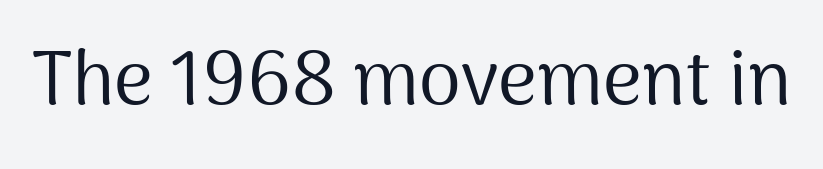
{"serif": "no", "italic": "no", "bold": "no", "weight": "regular", "width": "normal", "stroke_contrast": "medium", "x_height": "medium", "monospaced": "no", "underline": "no", "letter_spacing": "normal", "letter_spacing_em": 0.0, "glyph_px": 76}
